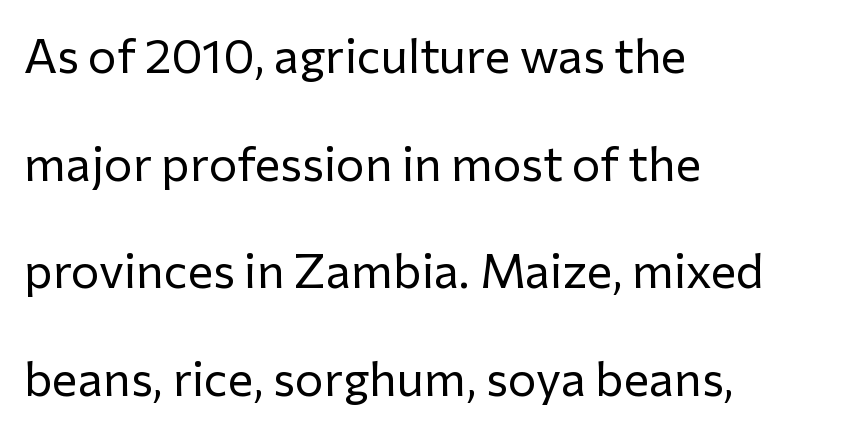
Notice how the passage keeps a crisp vertical edge on the left only. Each row of text sits above clean, open space. A great deal of white space separates one row of letters from the next. The passage shown has conventional tracking throughout. The typesetting does not lean heavy: it is not bold.
